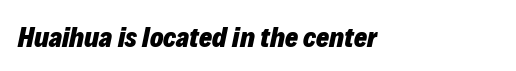
This sample uses plain, unmodified letter spacing. The area under the type is left untouched. Italic: yes, the glyphs are oblique. Character widths vary here, with narrow letters taking less room than wide ones.
